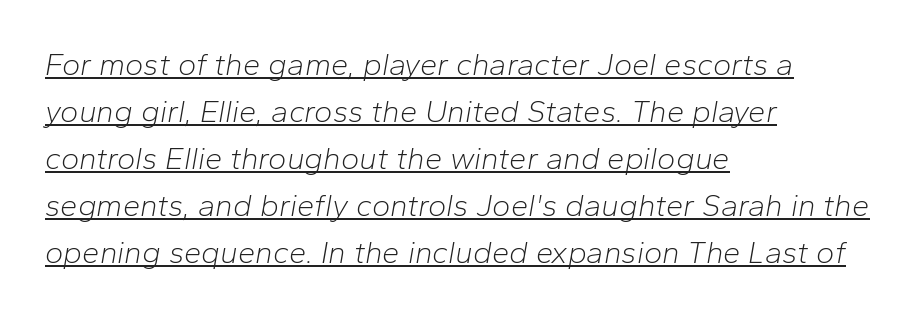
Q: Is the text bold? A: No.
Q: Is the text italic (slanted)? A: Yes, it leans right by about 10 degrees.
Q: Is the text underlined? A: Yes.
Q: How is the paragraph aligned? A: Left-aligned.
Q: Is the spacing between letters normal or unusually wide? A: Normal.
Q: Is the spacing between lines tight, normal or loose? A: Normal.
Q: Width (condensed, normal, or wide)? A: Normal.
Q: Stroke contrast? A: Low.
Q: x-height? A: Medium.
Q: Monospaced? A: No.
